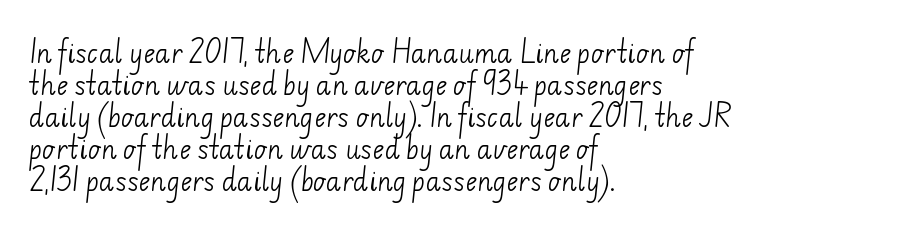
The typeface has the unassuming heft of standard copy or less. Spacing between characters is what you'd get straight out of the box. Short and long lines alike share a common starting point at left. Does the leading feel generous? No, just average.
